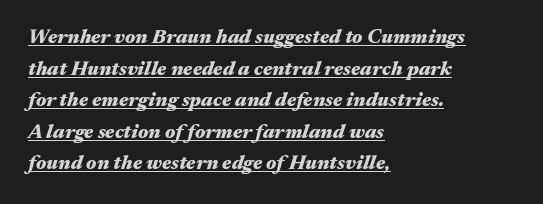
{"italic": "yes", "lean": "right", "slant_degrees": 17, "bold": "yes", "underline": "yes", "align": "left", "line_spacing": "normal", "line_spacing_ratio": 1.58, "letter_spacing": "normal", "letter_spacing_em": 0.0, "glyph_px": 20}
